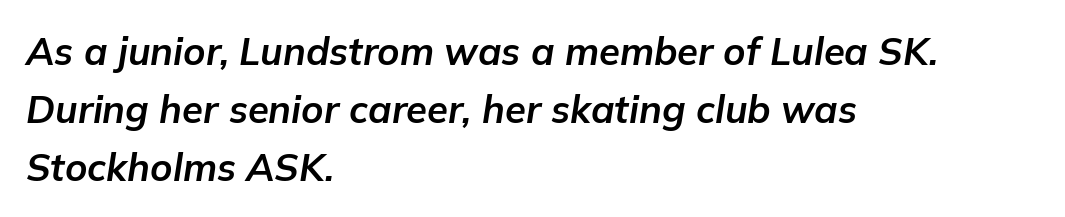
The image shows 38 px bold type, italic (leaning right); set left-aligned, normal line spacing (1.52x), normal letter spacing, not underlined; low stroke contrast and a medium x-height.
